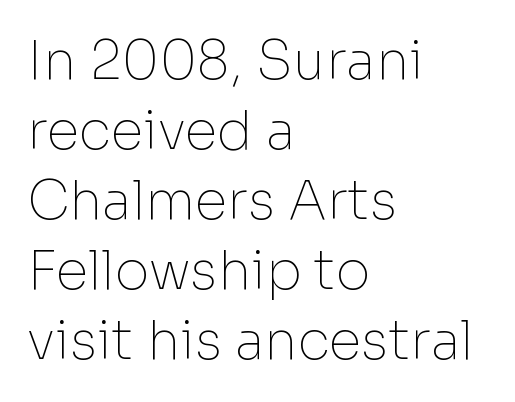
The image shows 53 px thin sans-serif type, upright; set left-aligned, normal line spacing (1.32x), normal letter spacing, not underlined; low stroke contrast and a medium x-height.
